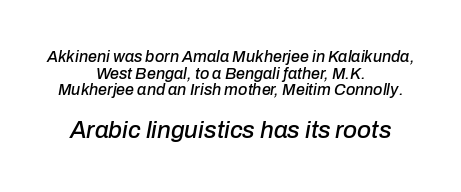
In terms of leading, this rendering errs on the cramped side. Horizontally, the lines are justified to the midpoint only. The block sitting lower on the canvas is the one with enlarged characters. Letter spacing: default. Quick note: underline off.
